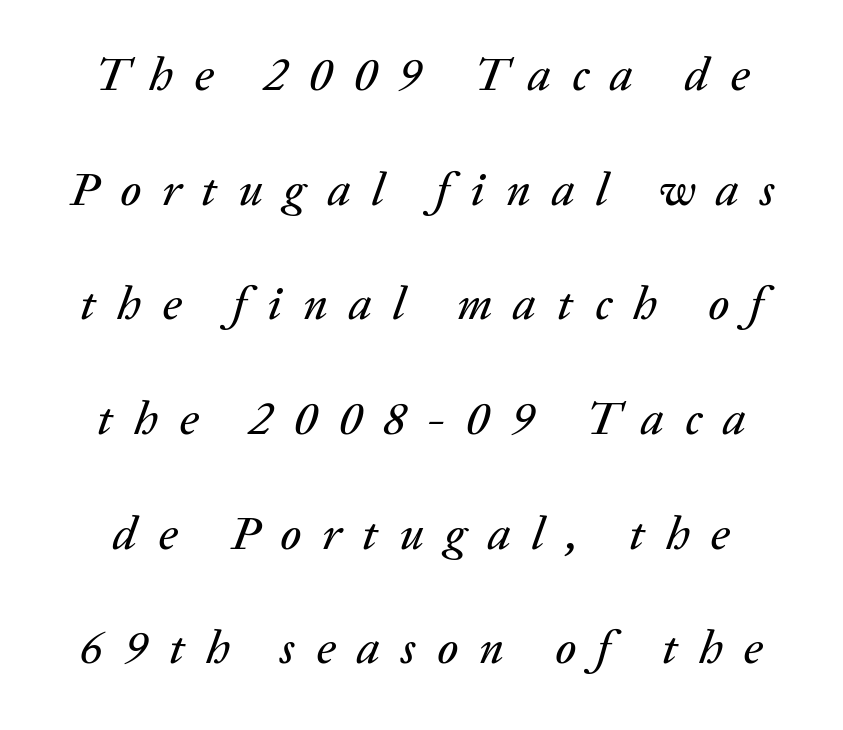
Q: Is the text italic (slanted)? A: Yes, it leans right by about 20 degrees.
Q: Is the text underlined? A: No.
Q: Is the spacing between letters normal or unusually wide? A: Unusually wide.
Q: Is the spacing between lines tight, normal or loose? A: Loose.
Q: Width (condensed, normal, or wide)? A: Normal.
Q: Stroke contrast? A: Low.
Q: x-height? A: Medium.
Q: Monospaced? A: No.
